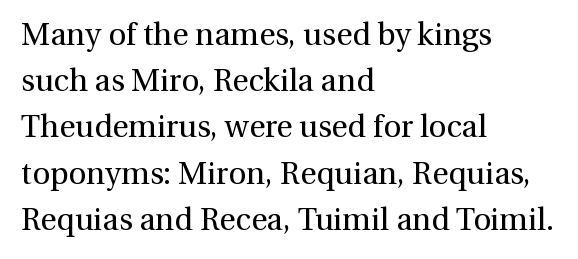
{"serif": "yes", "italic": "no", "bold": "no", "weight": "regular", "width": "normal", "stroke_contrast": "medium", "x_height": "medium", "monospaced": "no", "underline": "no", "align": "left", "line_spacing": "normal", "line_spacing_ratio": 1.49, "letter_spacing": "normal", "letter_spacing_em": 0.0, "glyph_px": 31}
